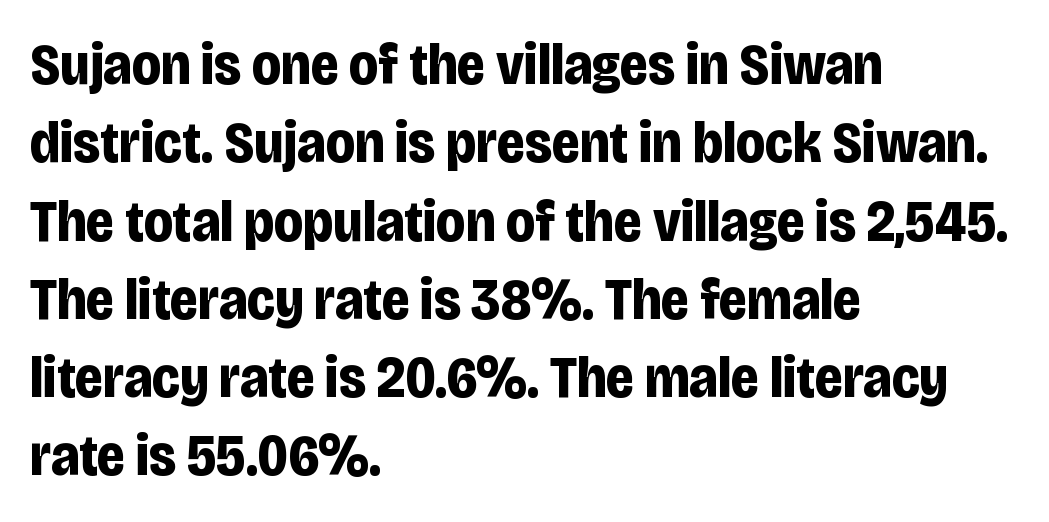
Quick note: interline space is typical. Italic? Not at all — the glyphs are vertical. Classification — sans serif. This sample has the flowing, uneven cadence of proportional lettering. The letterforms sit shoulder to shoulder at normal distance. The words here are not underlined.
